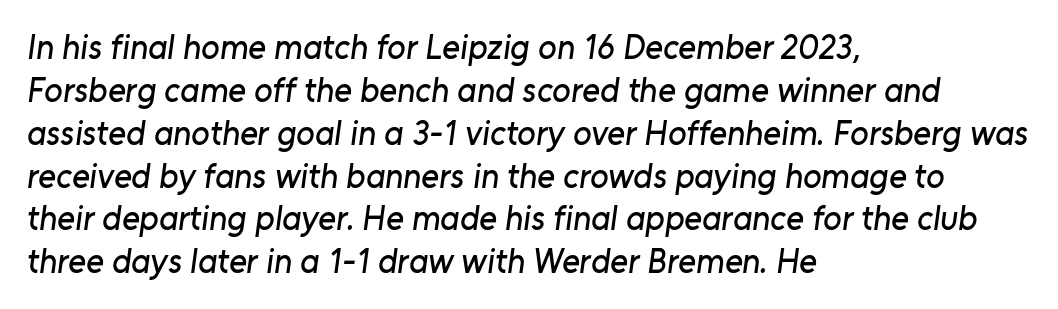
The image shows 34 px sans-serif type; set left-aligned, normal line spacing (1.26x), normal letter spacing, not underlined; low stroke contrast and a medium x-height.
